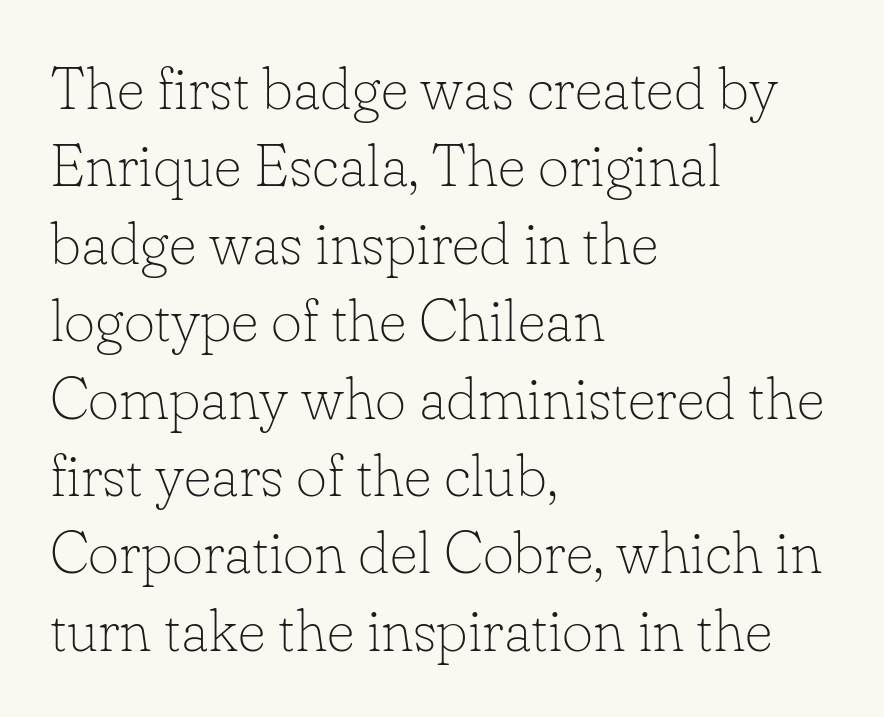
The image shows 60 px thin serif type, upright; set left-aligned, normal line spacing (1.29x), normal letter spacing, not underlined; low stroke contrast and a small x-height.
